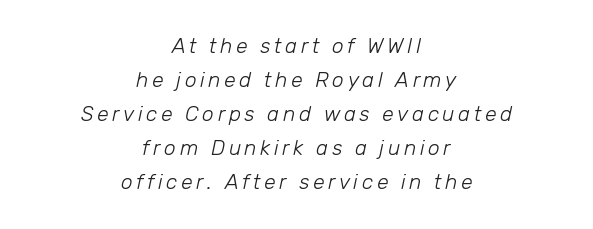
{"italic": "yes", "lean": "right", "slant_degrees": 12, "bold": "no", "underline": "no", "align": "center", "line_spacing": "normal", "line_spacing_ratio": 1.62, "glyph_px": 21}
